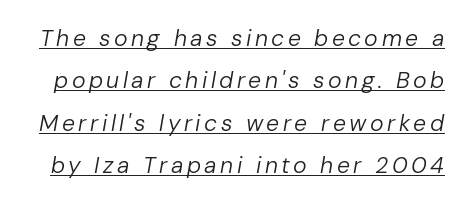
{"italic": "yes", "lean": "right", "slant_degrees": 10, "bold": "no", "underline": "yes", "line_spacing_ratio": 1.84, "glyph_px": 23}
